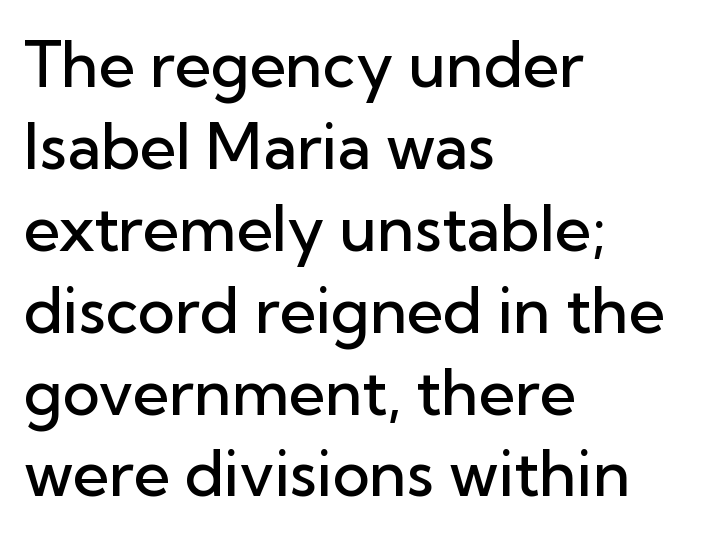
{"serif": "no", "italic": "no", "bold": "semi", "weight": "semibold", "width": "normal", "stroke_contrast": "low", "x_height": "medium", "monospaced": "no", "underline": "no", "align": "left", "line_spacing": "normal", "line_spacing_ratio": 1.3, "letter_spacing": "normal", "letter_spacing_em": 0.0, "glyph_px": 63}
